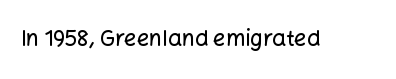
Tall strokes in this sample are plumb rather than angled. Short note: letters normally spaced. Lines of text with bare space underneath.
